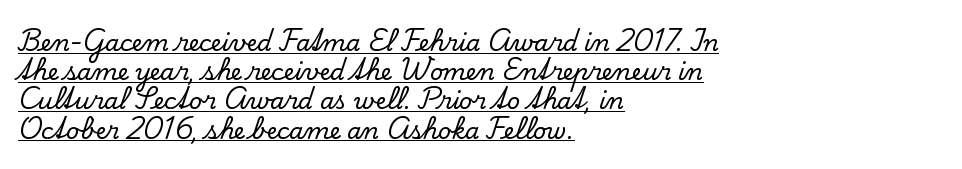
Q: Is the text italic (slanted)? A: Yes.
Q: Is the text underlined? A: Yes.
Q: How is the paragraph aligned? A: Left-aligned.
Q: Is the spacing between letters normal or unusually wide? A: Normal.
Q: Is the spacing between lines tight, normal or loose? A: Normal.
